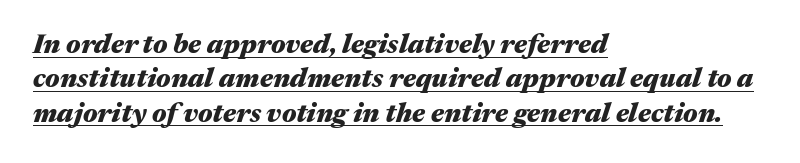
Q: Is the text bold? A: Yes.
Q: Is the text italic (slanted)? A: Yes, it leans right by about 17 degrees.
Q: Is the text underlined? A: Yes.
Q: How is the paragraph aligned? A: Left-aligned.
Q: Is the spacing between letters normal or unusually wide? A: Normal.
Q: Is the spacing between lines tight, normal or loose? A: Normal.
